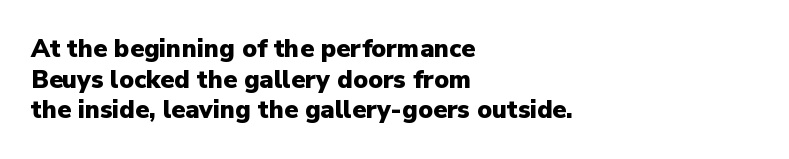
In CSS terms this would be text-align: left. Anything drawn beneath the words? Only blank space. Posture: upright roman. As a designer I'd log this as weight 700, bold.
